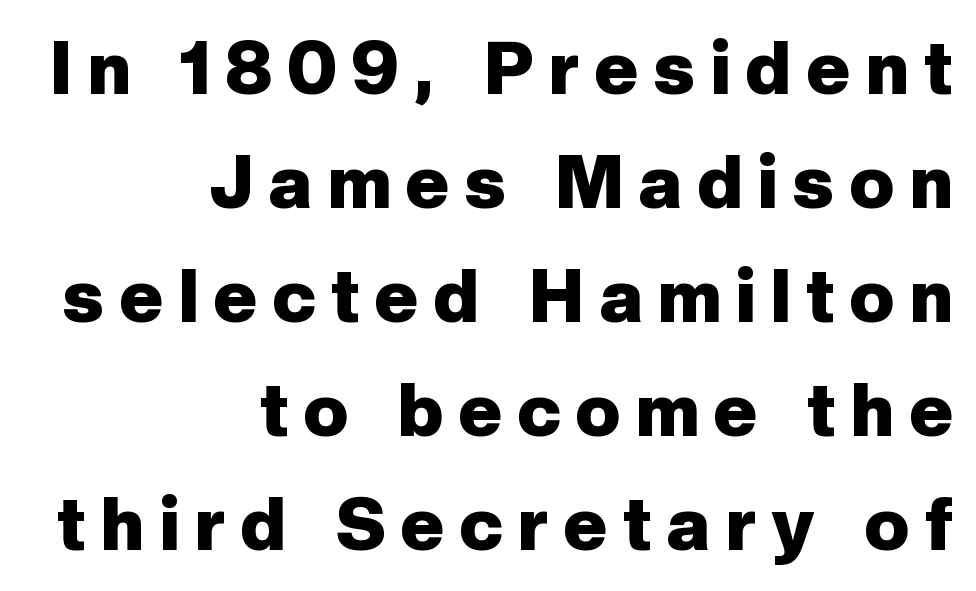
{"serif": "no", "italic": "no", "bold": "yes", "weight": "heavy", "width": "normal", "stroke_contrast": "low", "x_height": "medium", "monospaced": "no", "underline": "no", "align": "right", "line_spacing": "normal", "line_spacing_ratio": 1.54, "letter_spacing": "wide", "letter_spacing_em": 0.21, "glyph_px": 74}
